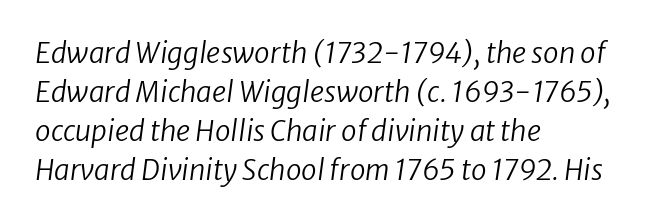
{"serif": "no", "bold": "no", "weight": "regular", "width": "normal", "stroke_contrast": "low", "x_height": "medium", "monospaced": "no", "underline": "no", "align": "left", "line_spacing": "normal", "line_spacing_ratio": 1.39, "letter_spacing": "normal", "letter_spacing_em": 0.0, "glyph_px": 28}
